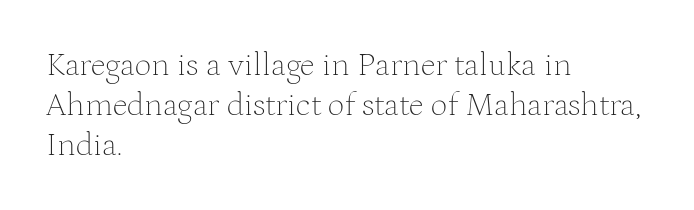
A classic flush-left, rag-right setting is used for this passage. Little horizontal feet cap the strokes, marking this as serif type. Nobody touched the tracking dial on this one. Clear beneath every line of the passage. Stems and bowls with no extra thickness — not bold. A typesetter would call this proportional, since set widths differ per character.
